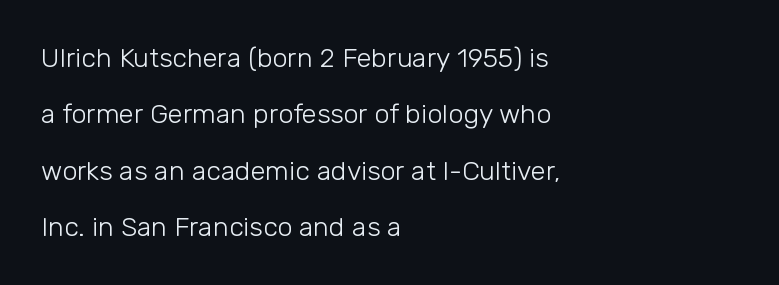
Q: Is the text bold? A: No.
Q: Is the text italic (slanted)? A: No, it is upright.
Q: Is the text underlined? A: No.
Q: How is the paragraph aligned? A: Left-aligned.
Q: Is the spacing between letters normal or unusually wide? A: Normal.
Q: Is the spacing between lines tight, normal or loose? A: Loose.
